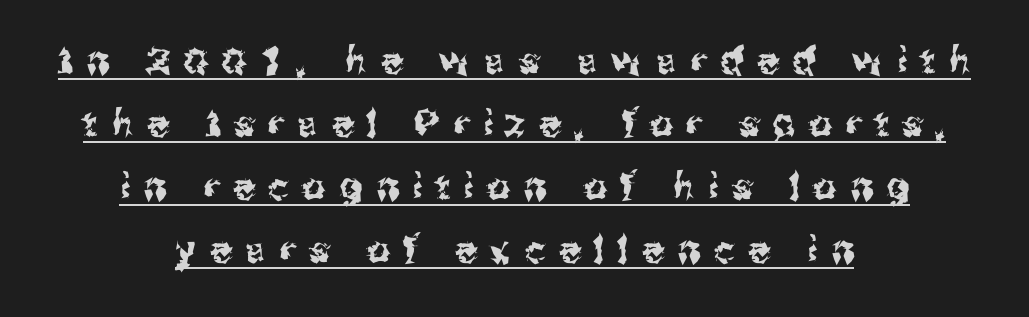
The tracking jumps out immediately: characters are airy and widely separated. Note: no serifs on the glyphs. A baseline rule has been typeset under these characters. Which margin do the lines hug? Neither — every line sits in the middle.
